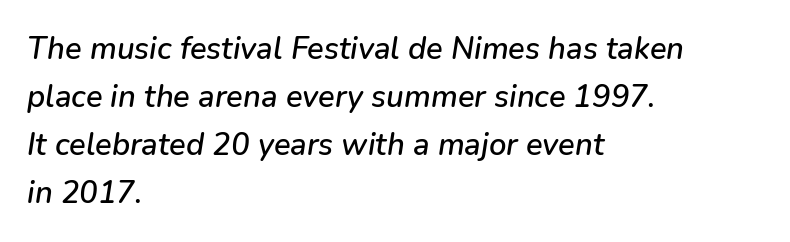
{"italic": "yes", "lean": "right", "slant_degrees": 9, "width": "normal", "stroke_contrast": "low", "x_height": "medium", "monospaced": "no", "underline": "no", "align": "left", "line_spacing": "normal", "line_spacing_ratio": 1.55, "letter_spacing": "normal", "letter_spacing_em": 0.0, "glyph_px": 31}
